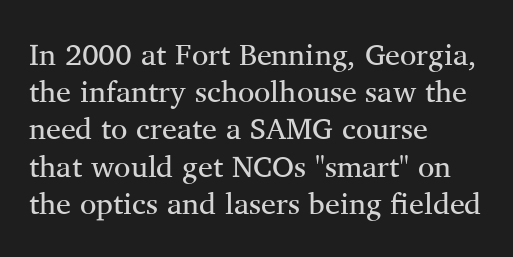
The image shows 30 px regular-weight serif type, upright; set left-aligned, line spacing 1.24x, normal letter spacing, not underlined; medium stroke contrast and a medium x-height.
